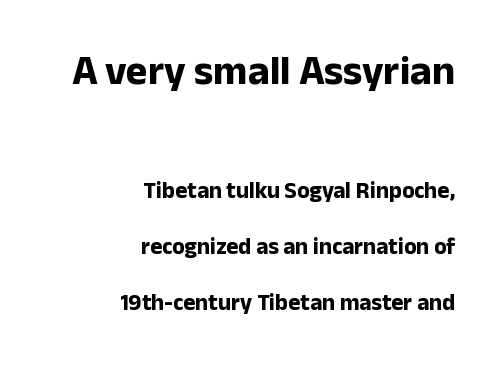
Q: Is the text bold? A: Yes.
Q: Is the text italic (slanted)? A: No, it is upright.
Q: Is the typeface a serif or a sans-serif typeface? A: Sans-serif.
Q: Is the text underlined? A: No.
Q: How is the paragraph aligned? A: Right-aligned.
Q: Is the spacing between letters normal or unusually wide? A: Normal.
Q: Is the spacing between lines tight, normal or loose? A: Loose.
Q: Which block of text is set in a larger size, the first (top) or the second (bottom)? A: The first (top) one.
Q: Width (condensed, normal, or wide)? A: Normal.
Q: Stroke contrast? A: Low.
Q: x-height? A: Medium.
Q: Monospaced? A: No.
